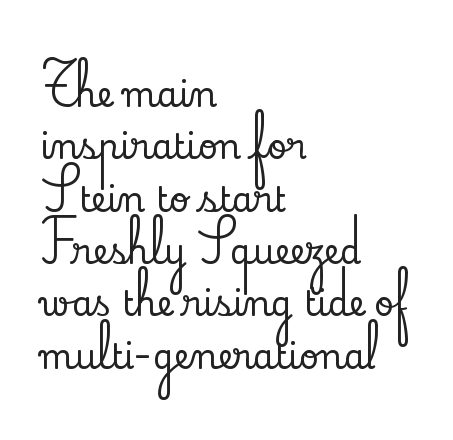
{"serif": "yes", "italic": "no", "width": "normal", "stroke_contrast": "low", "x_height": "small", "monospaced": "no", "underline": "no", "align": "left", "line_spacing": "normal", "line_spacing_ratio": 1.54, "letter_spacing": "normal", "letter_spacing_em": 0.0, "glyph_px": 34}
